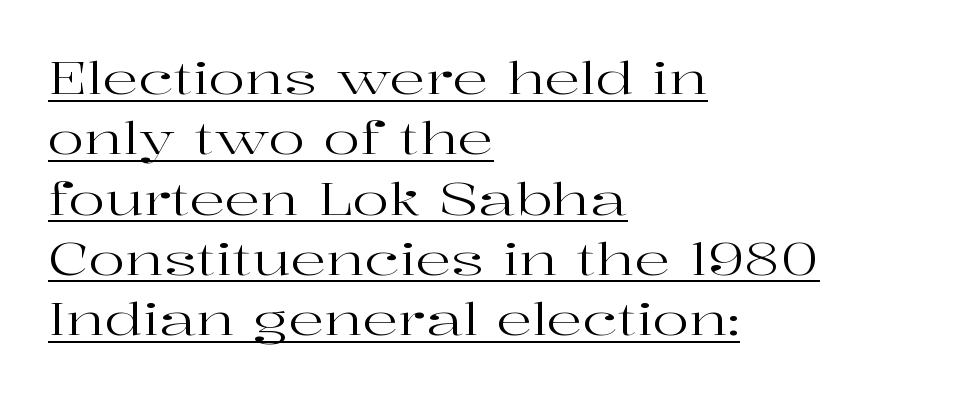
{"serif": "yes", "italic": "no", "bold": "no", "weight": "regular", "width": "wide", "stroke_contrast": "high", "x_height": "medium", "monospaced": "no", "underline": "yes", "align": "left", "line_spacing": "normal", "line_spacing_ratio": 1.37, "letter_spacing": "normal", "letter_spacing_em": 0.0, "glyph_px": 44}
